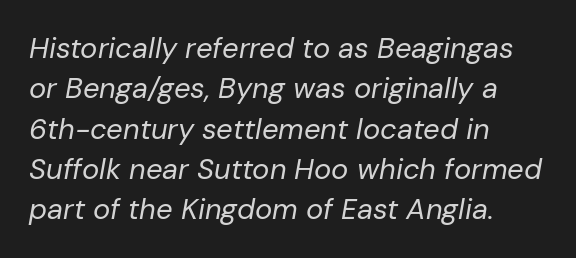
Q: Is the text bold? A: No.
Q: Is the text italic (slanted)? A: Yes, it leans right by about 10 degrees.
Q: Is the text underlined? A: No.
Q: How is the paragraph aligned? A: Left-aligned.
Q: Is the spacing between letters normal or unusually wide? A: Normal.
Q: Is the spacing between lines tight, normal or loose? A: Normal.
Q: Width (condensed, normal, or wide)? A: Normal.
Q: Stroke contrast? A: Low.
Q: x-height? A: Medium.
Q: Monospaced? A: No.
